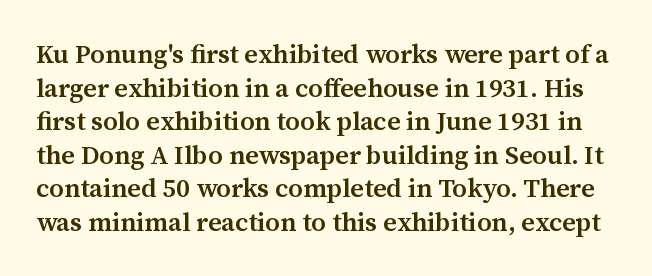
It's the straight-up-and-down kind of type. The strip under each line holds only bare page. Regular leading. Tracking value appears to be zero — textbook default spacing. Emphasis by weight is partial: semibold.
